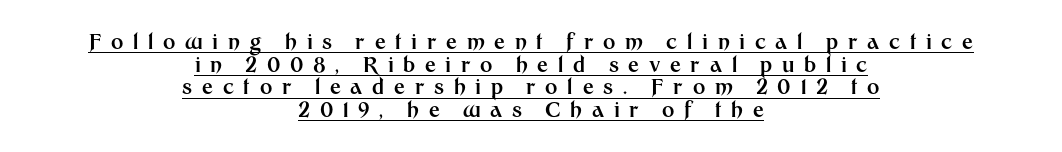
The image shows 21 px bold type, upright; set centered, tight line spacing (1.08x), unusually wide letter spacing (+0.46 em), underlined.
